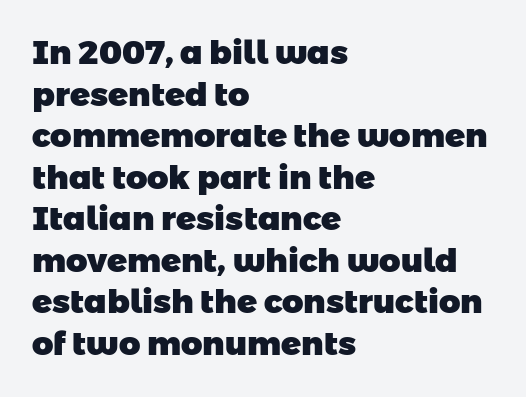
{"serif": "no", "bold": "yes", "weight": "heavy", "width": "normal", "stroke_contrast": "low", "x_height": "medium", "monospaced": "no", "underline": "no", "align": "left", "line_spacing": "normal", "line_spacing_ratio": 1.26, "letter_spacing": "normal", "letter_spacing_em": 0.0, "glyph_px": 33}
